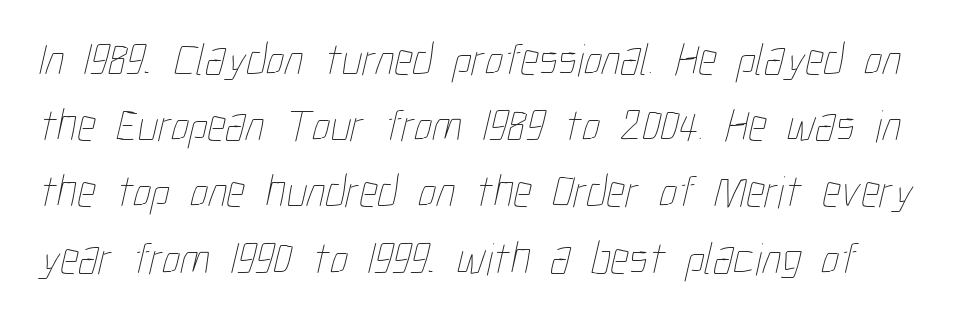
Spacing between characters is what you'd get straight out of the box. A typesetter would call this leading conventional body-copy spacing. Note the varied advance widths — an 'i' is clearly narrower than an 'm'. No chunkiness to these letters — they're not bold. Bare-footed words on every line.
